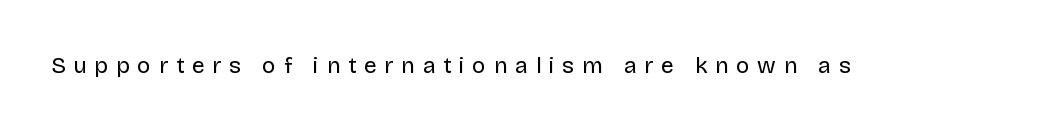
{"italic": "no", "bold": "no", "underline": "no", "letter_spacing": "wide", "letter_spacing_em": 0.33, "glyph_px": 23}
